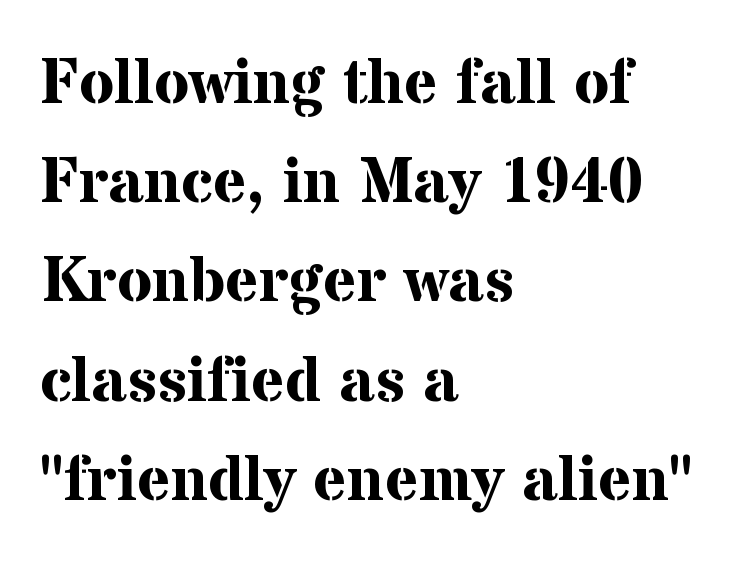
The image shows 64 px bold serif type, upright; set left-aligned, normal line spacing (1.55x), normal letter spacing, not underlined; medium stroke contrast and a medium x-height.
